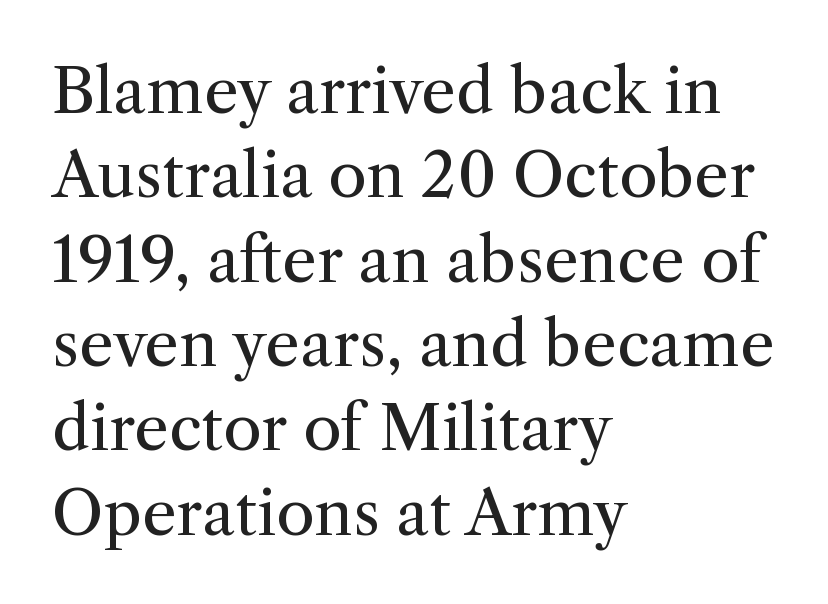
The image shows 62 px regular-weight serif type, upright; set left-aligned, normal line spacing (1.36x), normal letter spacing, not underlined; medium stroke contrast and a medium x-height.
